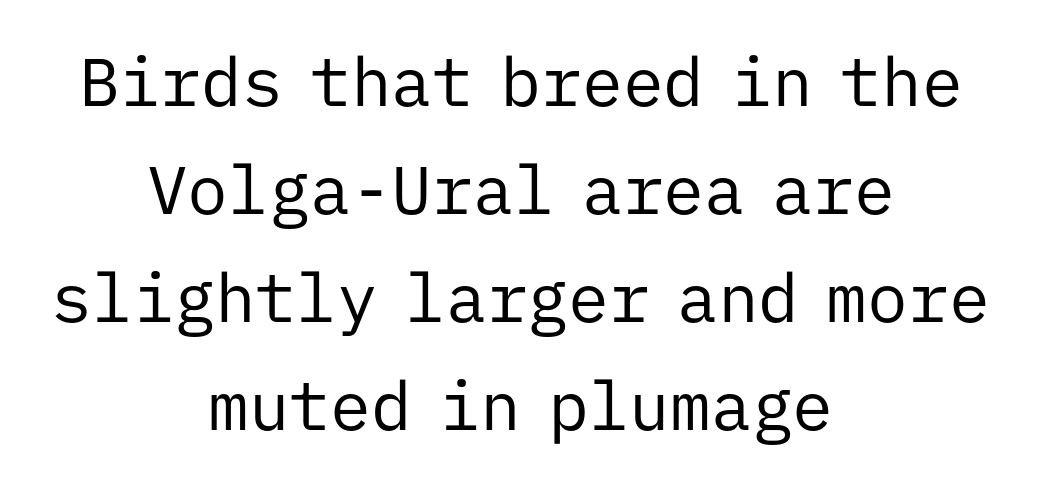
Q: Is the text bold? A: No.
Q: Is the text italic (slanted)? A: No, it is upright.
Q: Is the typeface a serif or a sans-serif typeface? A: Sans-serif.
Q: Is the text underlined? A: No.
Q: How is the paragraph aligned? A: Centered.
Q: Is the spacing between letters normal or unusually wide? A: Normal.
Q: Is the spacing between lines tight, normal or loose? A: Normal.
Q: Width (condensed, normal, or wide)? A: Normal.
Q: Stroke contrast? A: Low.
Q: x-height? A: Medium.
Q: Monospaced? A: Yes.
